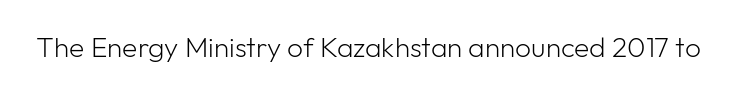
{"serif": "no", "italic": "no", "bold": "no", "weight": "light", "width": "normal", "stroke_contrast": "low", "x_height": "medium", "monospaced": "no", "underline": "no", "letter_spacing": "normal", "letter_spacing_em": 0.0, "glyph_px": 28}
